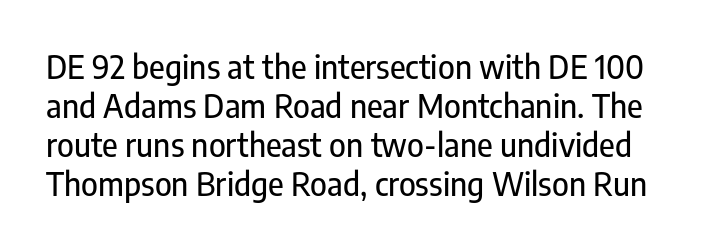
Q: Is the text italic (slanted)? A: No, it is upright.
Q: Is the typeface a serif or a sans-serif typeface? A: Sans-serif.
Q: Is the text underlined? A: No.
Q: Is the spacing between letters normal or unusually wide? A: Normal.
Q: Width (condensed, normal, or wide)? A: Condensed.
Q: Stroke contrast? A: Low.
Q: x-height? A: Medium.
Q: Monospaced? A: No.
